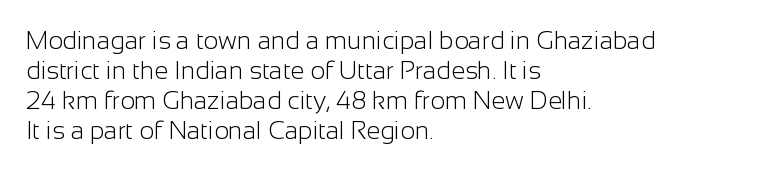
{"italic": "no", "bold": "no", "underline": "no", "align": "left", "line_spacing_ratio": 1.2, "letter_spacing": "normal", "letter_spacing_em": 0.0, "glyph_px": 25}
